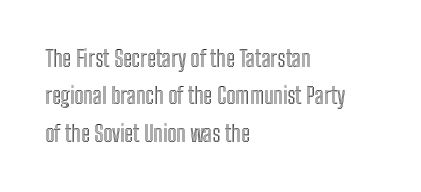
The image shows 22 px text type, upright; set left-aligned, normal line spacing (1.7x), normal letter spacing, not underlined.
